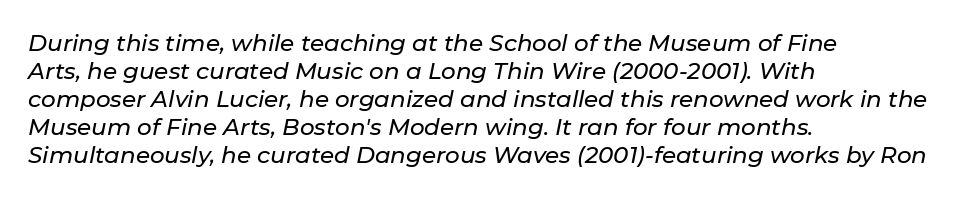
Q: Is the text italic (slanted)? A: Yes, it leans right by about 11 degrees.
Q: Is the text underlined? A: No.
Q: How is the paragraph aligned? A: Left-aligned.
Q: Is the spacing between letters normal or unusually wide? A: Normal.
